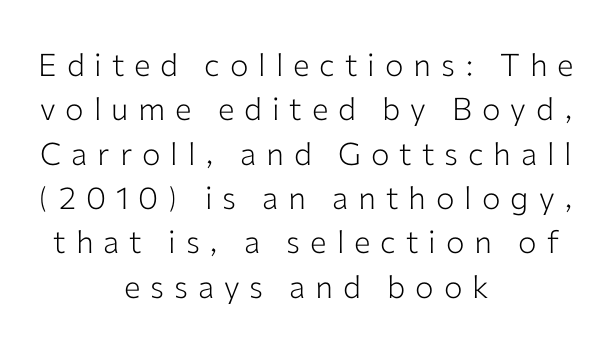
The image shows 31 px light sans-serif type, upright; set centered, normal line spacing (1.43x), unusually wide letter spacing (+0.32 em), not underlined; low stroke contrast and a medium x-height.
